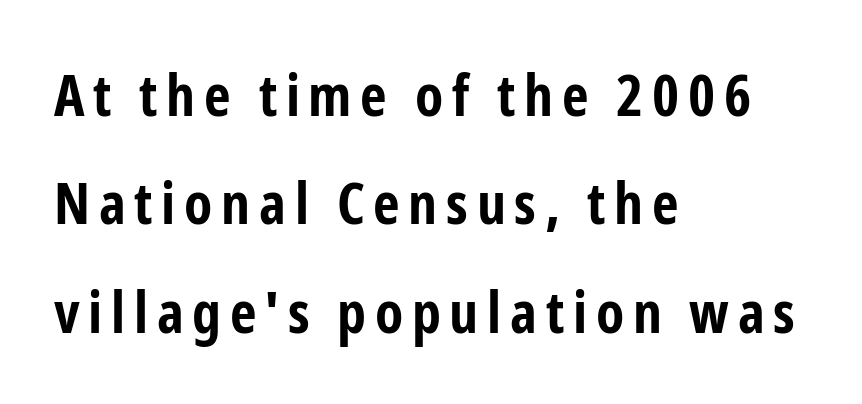
The image shows 58 px bold, condensed sans-serif type, upright; set left-aligned, line spacing 1.87x, not underlined; low stroke contrast and a medium x-height.
